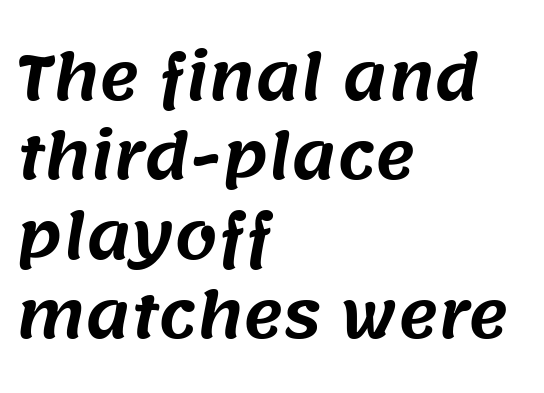
{"serif": "no", "width": "normal", "stroke_contrast": "medium", "x_height": "large", "monospaced": "no", "underline": "no", "align": "left", "line_spacing": "normal", "line_spacing_ratio": 1.3, "letter_spacing": "normal", "letter_spacing_em": 0.0, "glyph_px": 61}
